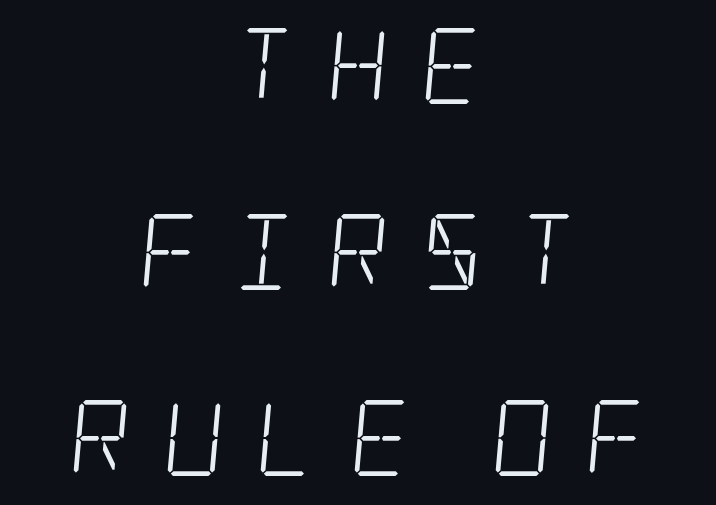
Is the type heavy? It reads as light-to-regular instead. Each row of text sits above clean, open space. The lines are spread far apart with generous leading. Classification — serif. These lines have a slow, spaced-out rhythm from letter to letter.
